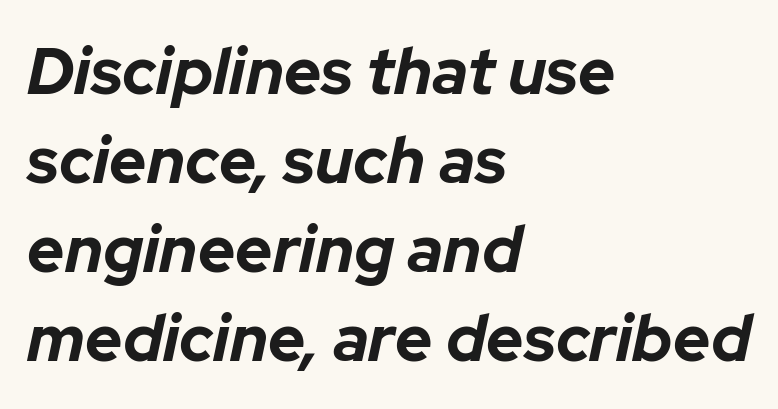
Does the copy run flush right? No — it runs flush left. The string is rendered with underlining switched off. You could not count columns in this text — the font is proportionally spaced. Honestly, the row spacing looks completely unremarkable. The horizontal fit of the characters is conventional and even. You can tell it's italic because the verticals aren't actually vertical.
